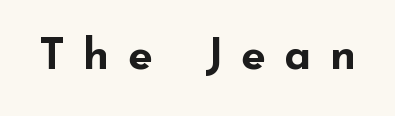
{"serif": "no", "italic": "no", "bold": "yes", "weight": "bold", "width": "wide", "stroke_contrast": "low", "x_height": "small", "monospaced": "no", "underline": "no", "letter_spacing": "wide", "letter_spacing_em": 0.43, "glyph_px": 44}
